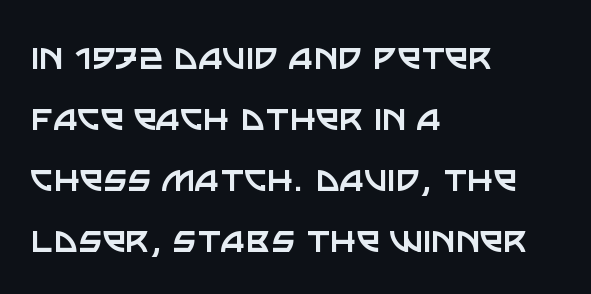
Spacing between characters is what you'd get straight out of the box. The rows are spaced the way most documents space them. The font's upright variant was chosen for this text. Weight: regular or lighter.
